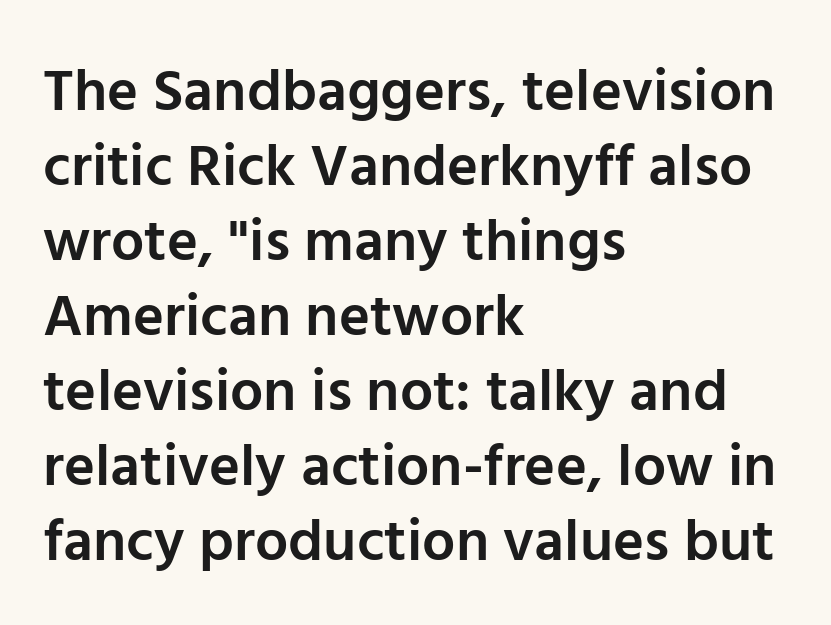
The image shows 59 px semibold sans-serif type, upright; set left-aligned, normal line spacing (1.27x), normal letter spacing, not underlined; low stroke contrast and a medium x-height.
